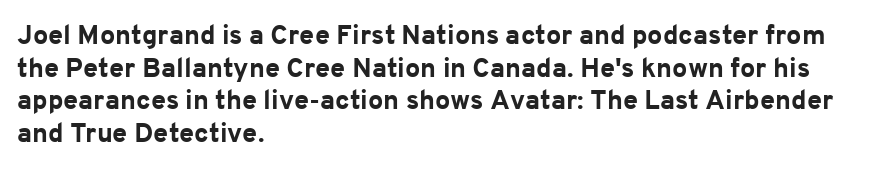
Q: Is the text bold? A: Yes.
Q: Is the text italic (slanted)? A: No, it is upright.
Q: Is the text underlined? A: No.
Q: How is the paragraph aligned? A: Left-aligned.
Q: Is the spacing between letters normal or unusually wide? A: Normal.
